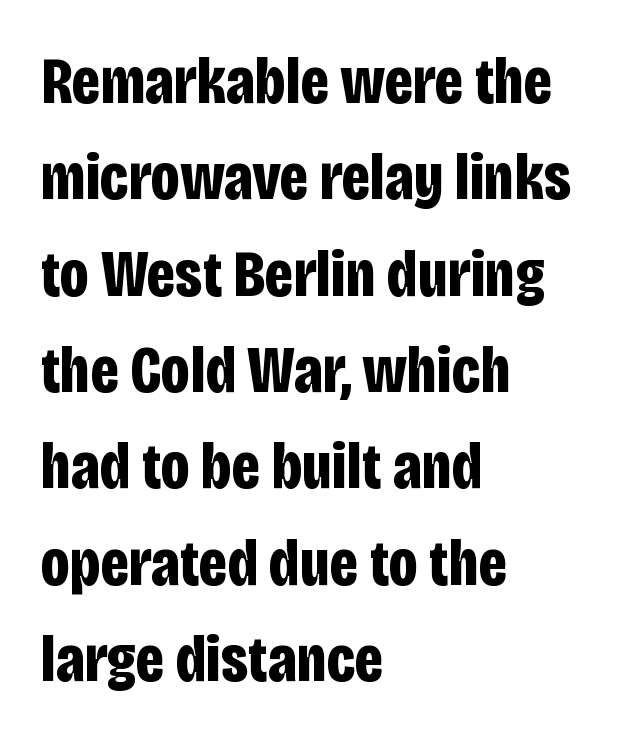
Interline gaps are of average width in this sample. Examine the stroke ends and you'll find no serifs. The glyphs are unaccompanied by any horizontal stroke below them. All the whitespace from short lines collects on the right.
